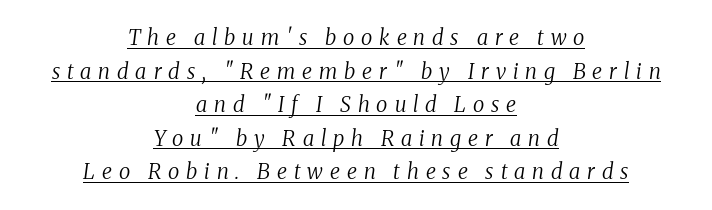
Q: Is the text bold? A: No.
Q: Is the text italic (slanted)? A: Yes, it leans right by about 8 degrees.
Q: Is the text underlined? A: Yes.
Q: How is the paragraph aligned? A: Centered.
Q: Is the spacing between letters normal or unusually wide? A: Unusually wide.
Q: Is the spacing between lines tight, normal or loose? A: Normal.
